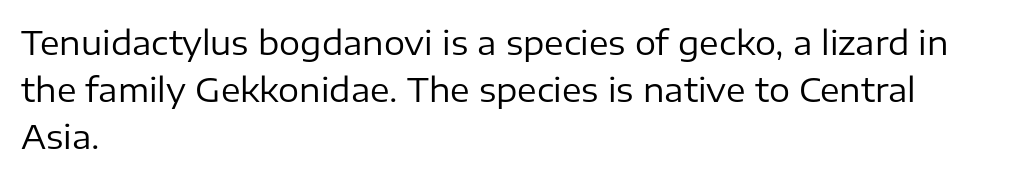
Q: Is the text bold? A: No.
Q: Is the text italic (slanted)? A: No, it is upright.
Q: Is the typeface a serif or a sans-serif typeface? A: Sans-serif.
Q: Is the text underlined? A: No.
Q: How is the paragraph aligned? A: Left-aligned.
Q: Is the spacing between letters normal or unusually wide? A: Normal.
Q: Is the spacing between lines tight, normal or loose? A: Normal.
Q: Width (condensed, normal, or wide)? A: Normal.
Q: Stroke contrast? A: Low.
Q: x-height? A: Medium.
Q: Monospaced? A: No.
